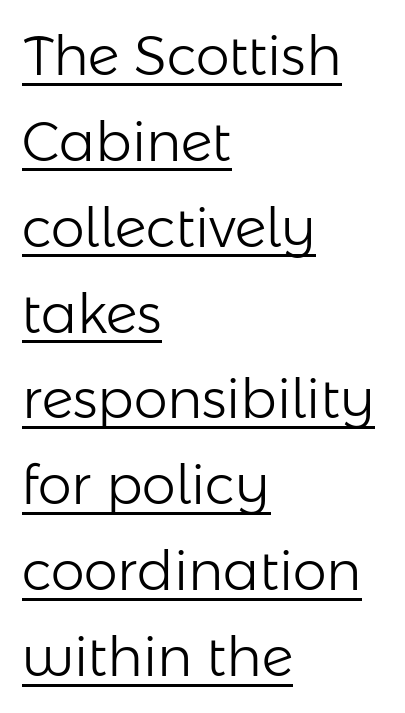
In terms of letterspacing, this is plain default setting. The typeface has the unassuming heft of standard copy or less. The rendering shows plain stroke endings on the letterforms — a sans-serif design. Style check: upright. Does the leading feel generous? No, just average.
